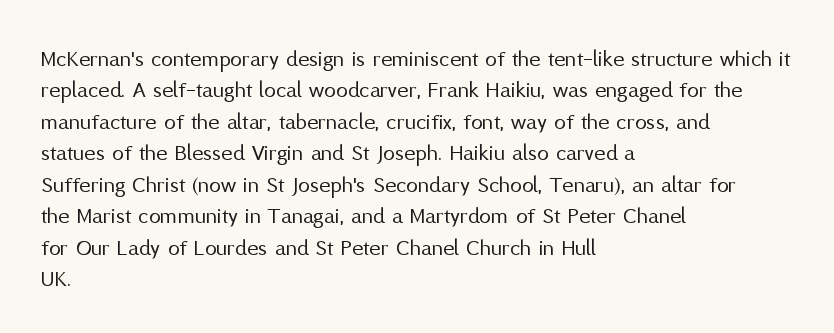
What stands out about the letter spacing? Nothing — it is the standard amount. Unmarked baselines from the first word to the last. The rendering anchors every line to the left-hand side. Regarding leading, the lines here are spaced in the standard way. Compared with a typical body face, this is equally light or lighter still. In terms of posture, this sample is upright.
